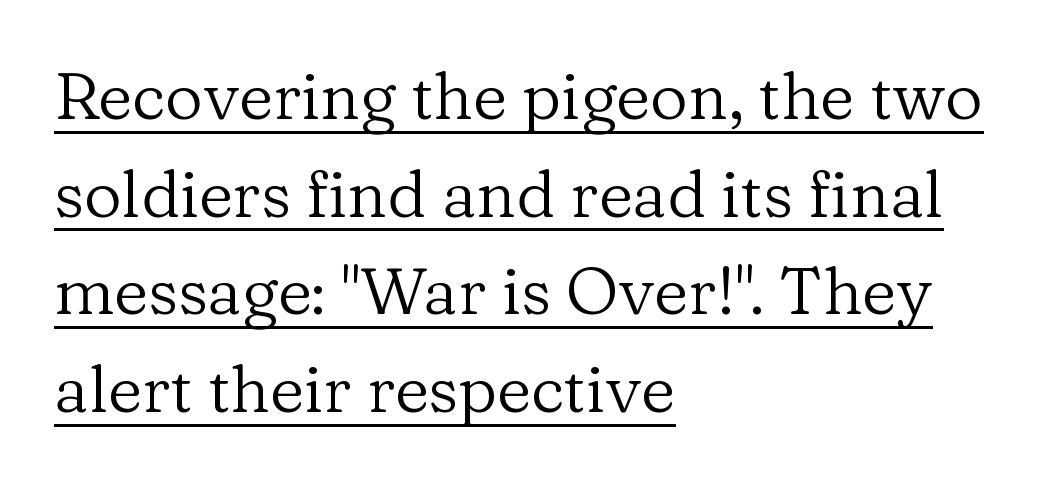
Q: Is the text bold? A: No.
Q: Is the text italic (slanted)? A: No, it is upright.
Q: Is the typeface a serif or a sans-serif typeface? A: Serif.
Q: Is the text underlined? A: Yes.
Q: How is the paragraph aligned? A: Left-aligned.
Q: Is the spacing between letters normal or unusually wide? A: Normal.
Q: Is the spacing between lines tight, normal or loose? A: Normal.
Q: Width (condensed, normal, or wide)? A: Normal.
Q: Stroke contrast? A: Low.
Q: x-height? A: Medium.
Q: Monospaced? A: No.
